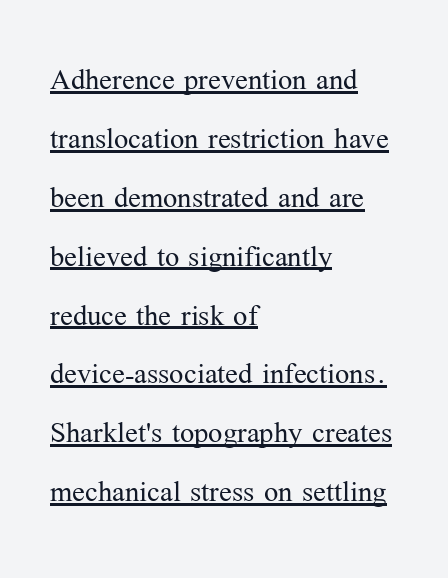
Q: Is the text bold? A: No.
Q: Is the text italic (slanted)? A: No, it is upright.
Q: Is the typeface a serif or a sans-serif typeface? A: Serif.
Q: Is the text underlined? A: Yes.
Q: How is the paragraph aligned? A: Left-aligned.
Q: Is the spacing between letters normal or unusually wide? A: Normal.
Q: Is the spacing between lines tight, normal or loose? A: Normal.
Q: Width (condensed, normal, or wide)? A: Normal.
Q: Stroke contrast? A: Medium.
Q: x-height? A: Medium.
Q: Monospaced? A: No.
